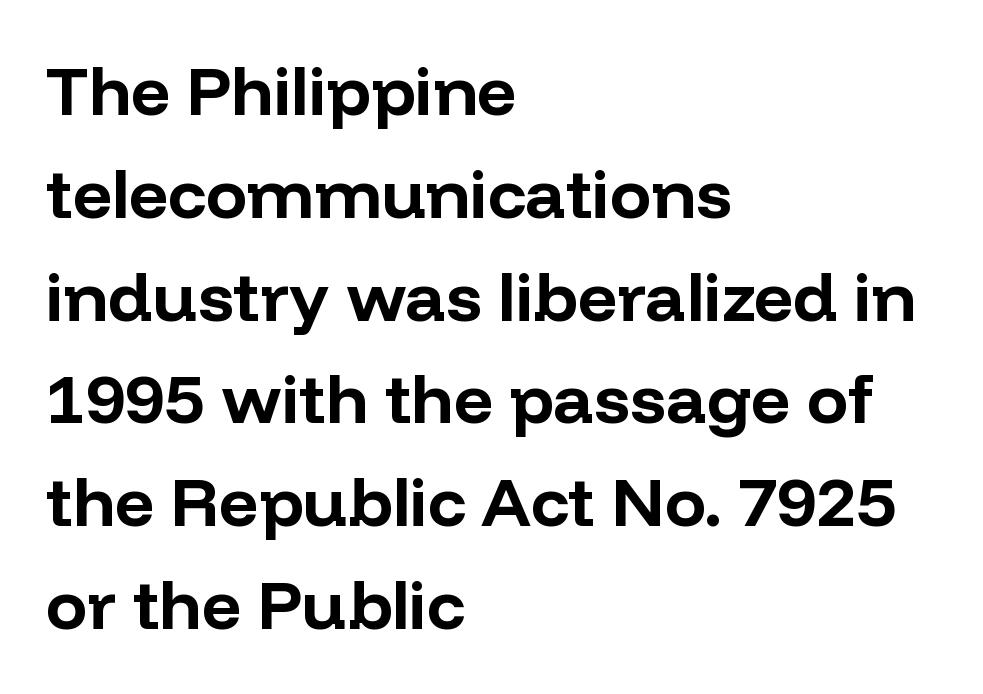
{"serif": "no", "italic": "no", "bold": "yes", "weight": "bold", "width": "normal", "stroke_contrast": "low", "x_height": "medium", "monospaced": "no", "underline": "no", "align": "left", "line_spacing": "normal", "line_spacing_ratio": 1.49, "letter_spacing": "normal", "letter_spacing_em": 0.0, "glyph_px": 69}
